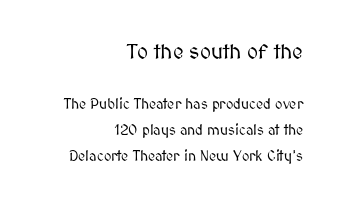
Horizontally, the lines are justified to the trailing edge only. If you drew a line through each stem, it would be perfectly vertical. Character size in the leading block exceeds that of the trailing block. You could call the tracking neutral — neither tight nor loose. The space directly below the letters is spotless.
